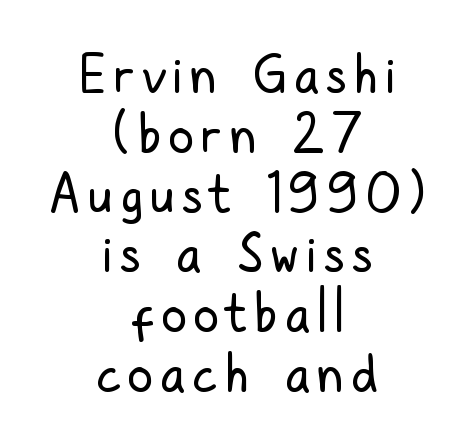
Nobody drew a line under any word here. Vertical strokes here are truly vertical. Compared with a flush-left layout, this one balances lines on the center instead. Stems here are at most as thick as an everyday book face. This is sans-serif lettering, the kind often seen on screens and signage. Whoever set this chose condensed vertical rhythm over breathing room.
